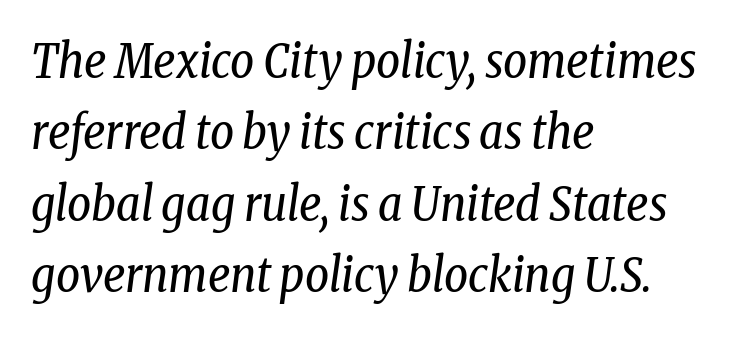
The font is comparable to plain body text, perhaps lighter. The rendering applies a slant to the glyphs. Caption: multi-line text, flush left, ragged right. Does the leading feel generous? No, just average. Words float on clear page, feet unadorned.
